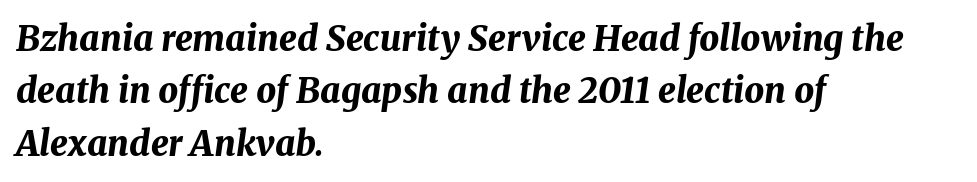
The image shows 35 px bold type, italic (leaning right); set left-aligned, normal line spacing (1.5x), normal letter spacing, not underlined; medium stroke contrast and a medium x-height.
